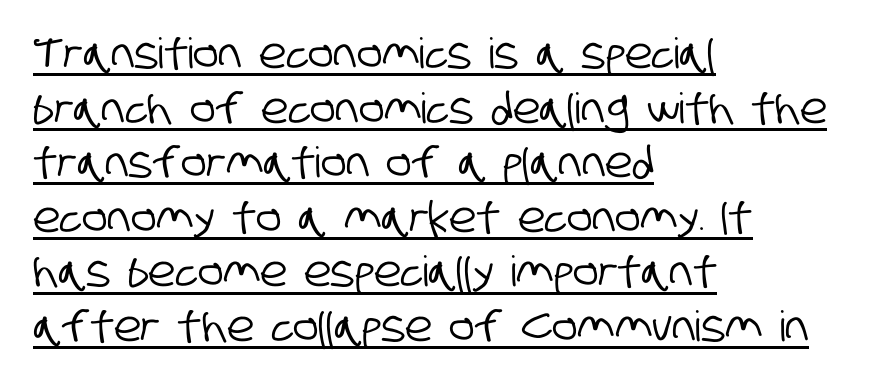
The image shows 42 px condensed sans-serif type; set left-aligned, normal line spacing (1.3x), normal letter spacing, underlined; low stroke contrast and a large x-height.
